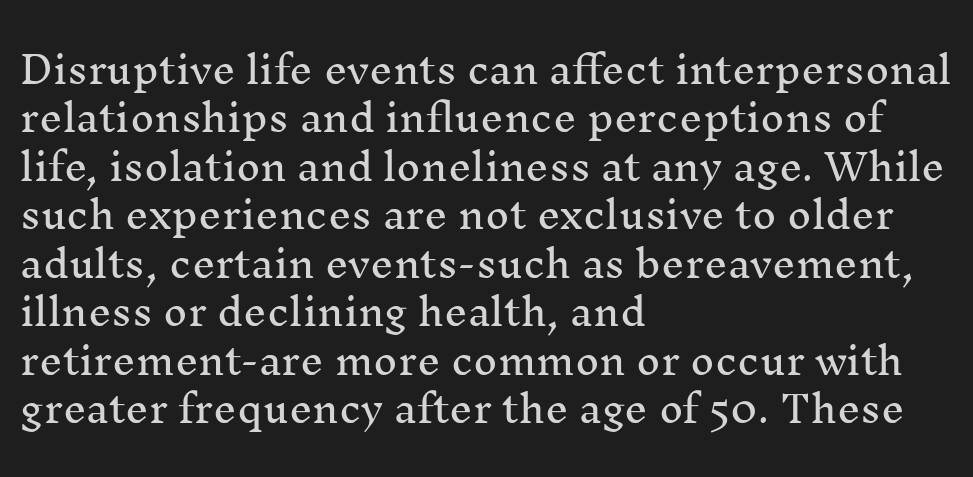
Each letter keeps its own natural width here, so spacing adapts to shape. Ascenders rise straight up at ninety degrees. Notice how descenders clear the ascenders below comfortably — that's standard leading. Anything drawn beneath the words? Only blank space. Are there feet on the stems? There are — it's a serif.
